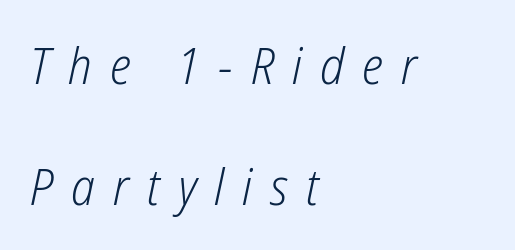
Q: Is the text bold? A: No.
Q: Is the text italic (slanted)? A: Yes, it leans right by about 12 degrees.
Q: Is the text underlined? A: No.
Q: How is the paragraph aligned? A: Left-aligned.
Q: Is the spacing between letters normal or unusually wide? A: Unusually wide.
Q: Is the spacing between lines tight, normal or loose? A: Loose.
Q: Width (condensed, normal, or wide)? A: Condensed.
Q: Stroke contrast? A: Low.
Q: x-height? A: Medium.
Q: Monospaced? A: No.
